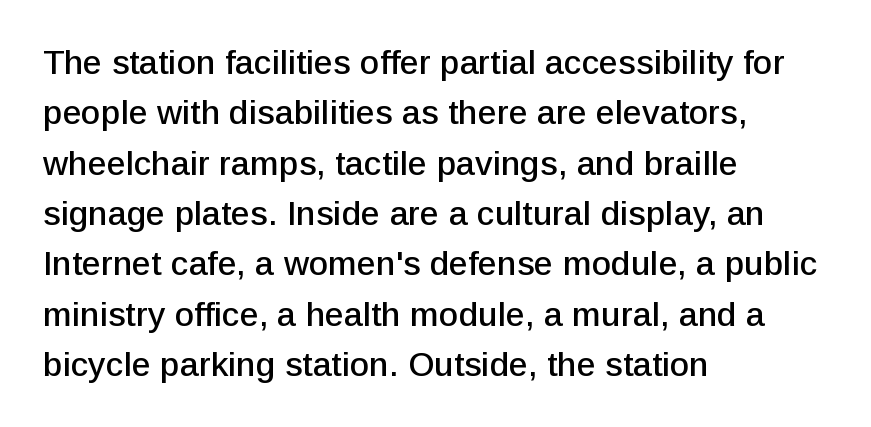
Q: Is the text italic (slanted)? A: No, it is upright.
Q: Is the typeface a serif or a sans-serif typeface? A: Sans-serif.
Q: Is the text underlined? A: No.
Q: How is the paragraph aligned? A: Left-aligned.
Q: Is the spacing between letters normal or unusually wide? A: Normal.
Q: Is the spacing between lines tight, normal or loose? A: Normal.
Q: Width (condensed, normal, or wide)? A: Normal.
Q: Stroke contrast? A: Low.
Q: x-height? A: Medium.
Q: Monospaced? A: No.
